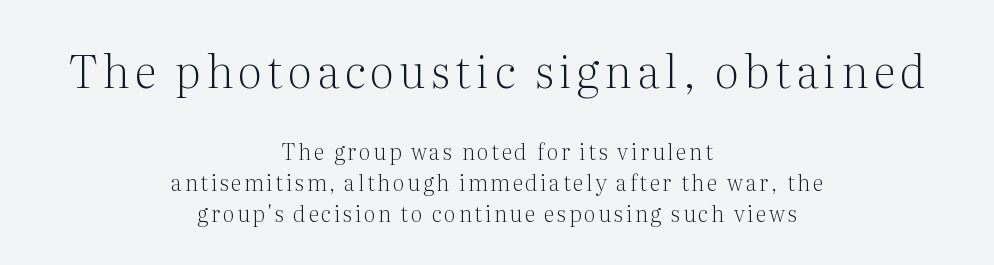
{"serif": "yes", "italic": "no", "bold": "no", "weight": "light", "width": "normal", "stroke_contrast": "medium", "x_height": "medium", "monospaced": "no", "underline": "no", "align": "center", "line_spacing": "normal", "line_spacing_ratio": 1.41, "larger_block": "first", "size_ratio": 2.05, "glyph_px": 45}
